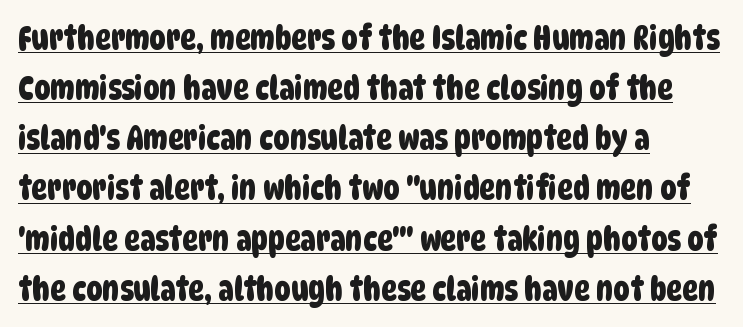
Compared with undecorated copy, this sample adds a rule below the words. Honestly, the row spacing looks completely unremarkable. Where is the straight margin? On the left. Varying glyph widths throughout — classic text-font behaviour.
